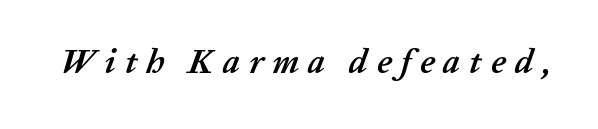
The image shows 34 px semibold type, italic (leaning right); set unusually wide letter spacing (+0.26 em), not underlined; low stroke contrast and a medium x-height.
